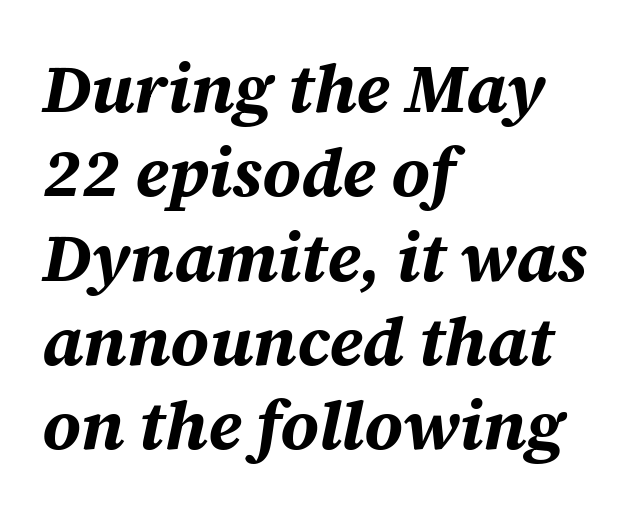
{"italic": "yes", "lean": "right", "slant_degrees": 12, "bold": "yes", "weight": "bold", "width": "normal", "stroke_contrast": "medium", "x_height": "large", "monospaced": "no", "underline": "no", "align": "left", "line_spacing_ratio": 1.24, "letter_spacing": "normal", "letter_spacing_em": 0.0, "glyph_px": 68}
